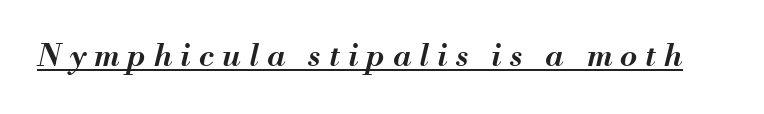
{"italic": "yes", "lean": "right", "slant_degrees": 13, "bold": "semi", "weight": "semibold", "width": "normal", "stroke_contrast": "medium", "x_height": "small", "monospaced": "no", "underline": "yes", "letter_spacing": "wide", "letter_spacing_em": 0.27, "glyph_px": 31}
